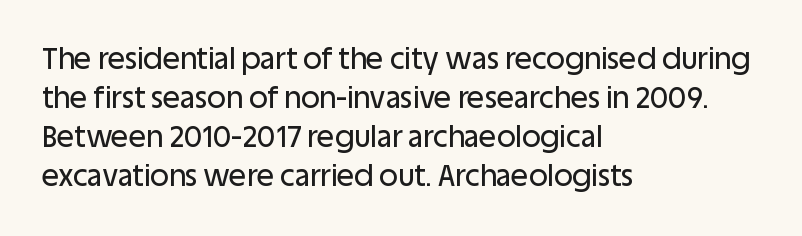
Q: Is the text italic (slanted)? A: No, it is upright.
Q: Is the typeface a serif or a sans-serif typeface? A: Sans-serif.
Q: Is the text underlined? A: No.
Q: How is the paragraph aligned? A: Left-aligned.
Q: Is the spacing between letters normal or unusually wide? A: Normal.
Q: Is the spacing between lines tight, normal or loose? A: Normal.
Q: Width (condensed, normal, or wide)? A: Normal.
Q: Stroke contrast? A: Low.
Q: x-height? A: Large.
Q: Monospaced? A: No.
